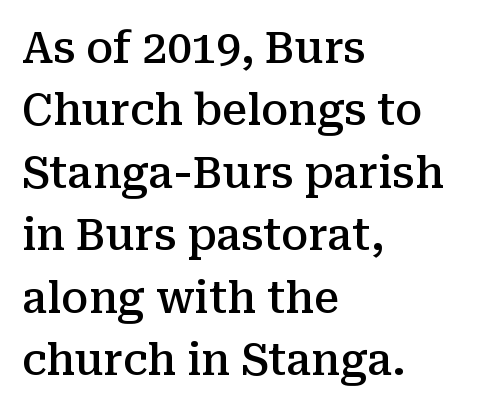
The image shows 44 px semibold serif type, upright; set left-aligned, normal line spacing (1.42x), normal letter spacing, not underlined; medium stroke contrast and a medium x-height.
